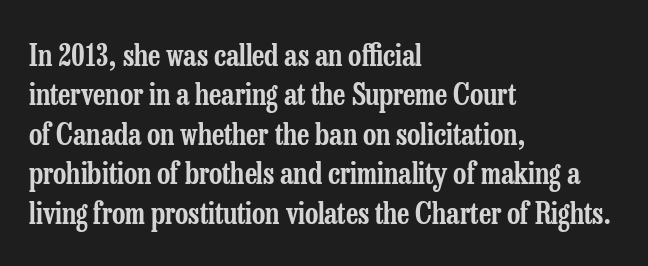
{"serif": "yes", "italic": "no", "width": "condensed", "stroke_contrast": "low", "x_height": "medium", "monospaced": "no", "underline": "no", "align": "left", "line_spacing": "normal", "line_spacing_ratio": 1.36, "letter_spacing": "normal", "letter_spacing_em": 0.0, "glyph_px": 29}
